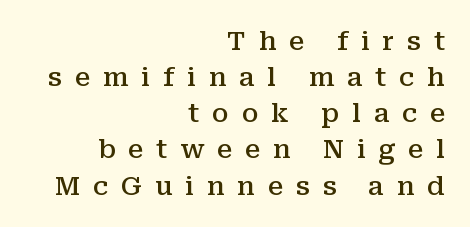
Does the copy run flush right? Yes — the right margin is perfectly even. Honestly, there is no underline to notice here at all. The block of text has a typical density, with ordinary space between rows. Typographic density is moderately raised because the face is semibold. Unlike italic type, these characters show no tilt at all.
